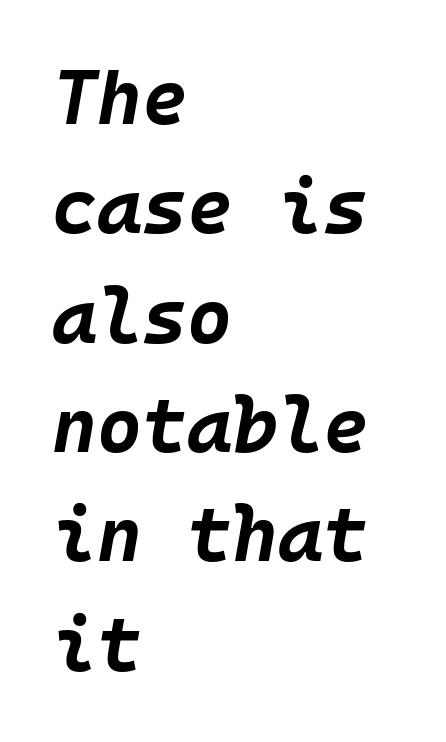
The image shows 77 px bold type, italic (leaning right), monospaced; set left-aligned, normal line spacing (1.42x), normal letter spacing, not underlined; low stroke contrast and a large x-height.
